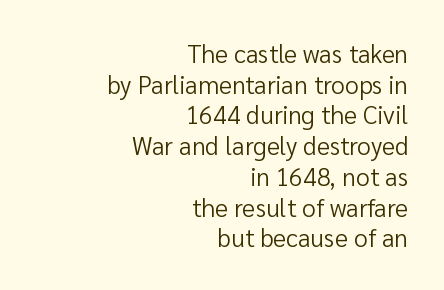
{"italic": "no", "bold": "no", "underline": "no", "align": "right", "line_spacing_ratio": 1.23, "letter_spacing": "normal", "letter_spacing_em": 0.0, "glyph_px": 25}
